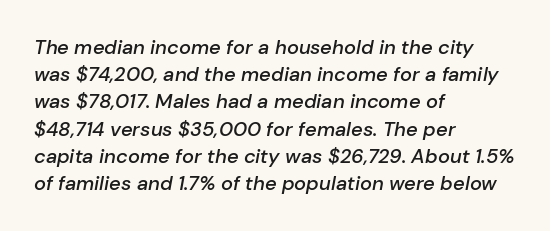
{"italic": "yes", "lean": "right", "slant_degrees": 10, "bold": "semi", "underline": "no", "align": "left", "line_spacing": "normal", "line_spacing_ratio": 1.36, "letter_spacing": "normal", "letter_spacing_em": 0.0, "glyph_px": 20}
